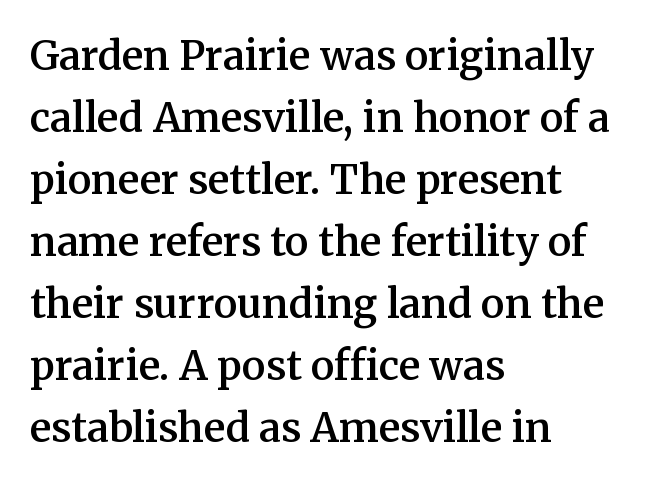
This sample uses a serif face. A fair bit of extra ink — the face is semibold, not bold. In CSS terms this would be text-align: left. There is no visible air inserted between adjacent glyphs. Spacing verdict: proportional, widths tailored to each character.
